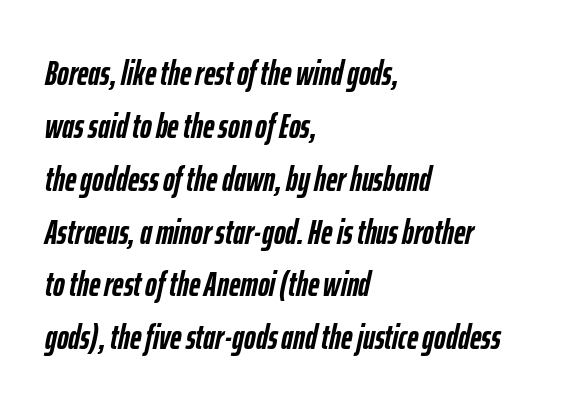
Q: Is the text bold? A: Yes.
Q: Is the text italic (slanted)? A: Yes, it leans right by about 12 degrees.
Q: Is the text underlined? A: No.
Q: How is the paragraph aligned? A: Left-aligned.
Q: Is the spacing between letters normal or unusually wide? A: Normal.
Q: Is the spacing between lines tight, normal or loose? A: Normal.
Q: Width (condensed, normal, or wide)? A: Condensed.
Q: Stroke contrast? A: Low.
Q: x-height? A: Medium.
Q: Monospaced? A: No.
